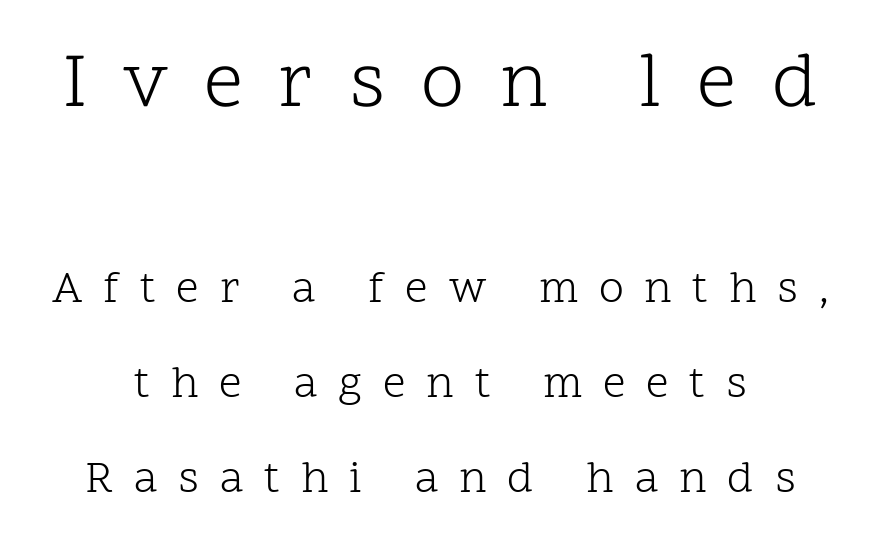
Q: Is the text bold? A: No.
Q: Is the text italic (slanted)? A: No, it is upright.
Q: Is the typeface a serif or a sans-serif typeface? A: Serif.
Q: Is the text underlined? A: No.
Q: Is the spacing between letters normal or unusually wide? A: Unusually wide.
Q: Is the spacing between lines tight, normal or loose? A: Loose.
Q: Which block of text is set in a larger size, the first (top) or the second (bottom)? A: The first (top) one.
Q: Width (condensed, normal, or wide)? A: Normal.
Q: Stroke contrast? A: Low.
Q: x-height? A: Medium.
Q: Monospaced? A: No.
